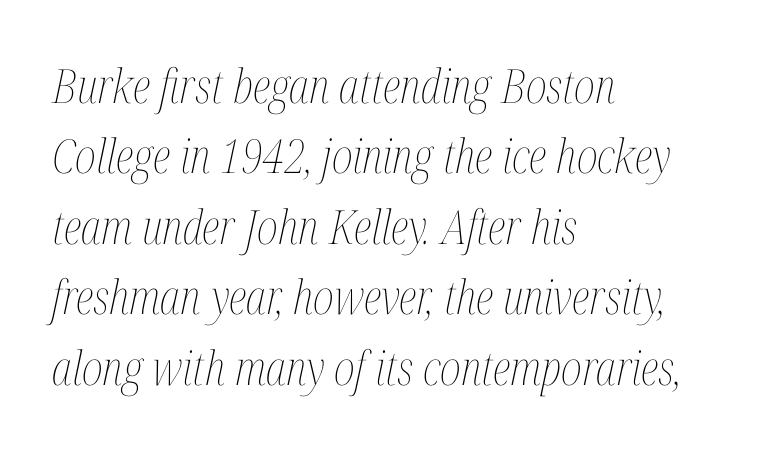
{"italic": "yes", "lean": "right", "slant_degrees": 12, "bold": "no", "weight": "thin", "width": "condensed", "stroke_contrast": "medium", "x_height": "medium", "monospaced": "no", "underline": "no", "align": "left", "line_spacing": "normal", "line_spacing_ratio": 1.5, "letter_spacing": "normal", "letter_spacing_em": 0.0, "glyph_px": 47}
